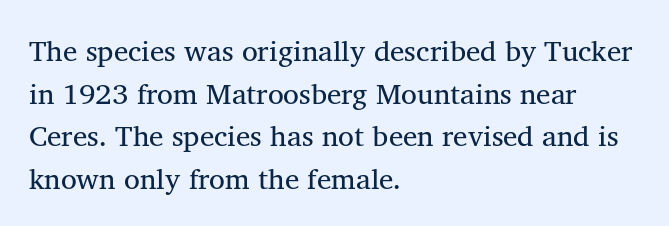
Weight: not bold — regular or lighter. Casual observation: everything's shoved over to the left. The typography opts for an upright posture over an oblique one. This sample has the flowing, uneven cadence of proportional lettering. This block has exactly the height ordinary leading produces. Only glyphs here, with clear space below each row.
